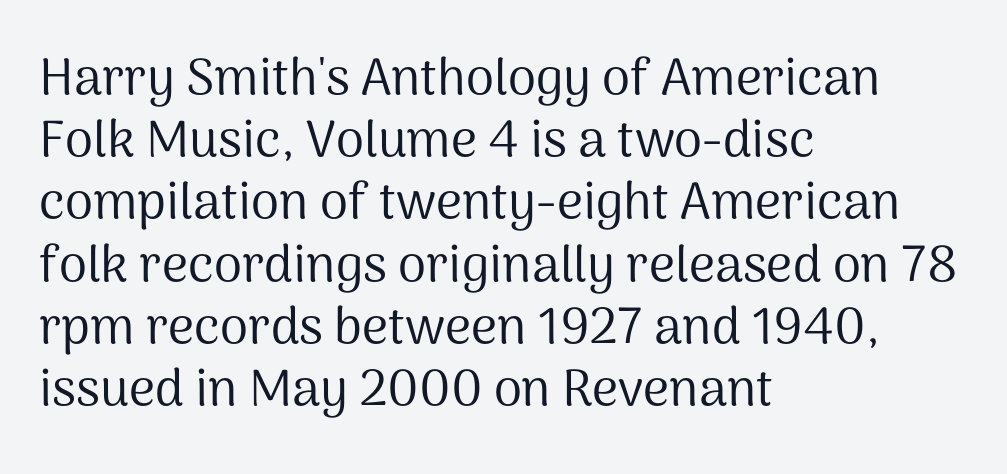
Q: Is the text bold? A: No.
Q: Is the text italic (slanted)? A: No, it is upright.
Q: Is the typeface a serif or a sans-serif typeface? A: Sans-serif.
Q: Is the text underlined? A: No.
Q: How is the paragraph aligned? A: Left-aligned.
Q: Is the spacing between letters normal or unusually wide? A: Normal.
Q: Width (condensed, normal, or wide)? A: Normal.
Q: Stroke contrast? A: Medium.
Q: x-height? A: Medium.
Q: Monospaced? A: No.
